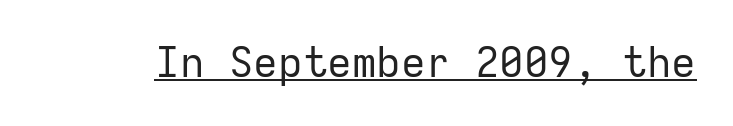
Here the designer chose a console-style face with uniform glyph widths. The designer went with a sans here, leaving each stem footless. Posture: upright roman. Default kerning and tracking; the words read as compact shapes. The face looks like a standard text weight, possibly lighter.
